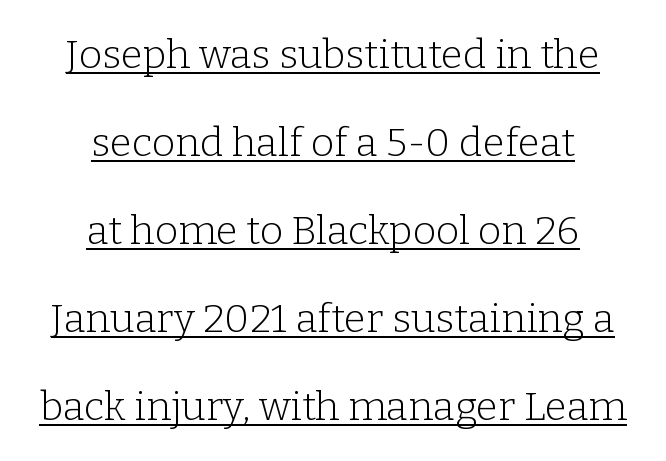
The image shows 40 px light serif type, upright; set centered, loose line spacing (2.2x), normal letter spacing, underlined; low stroke contrast and a medium x-height.
